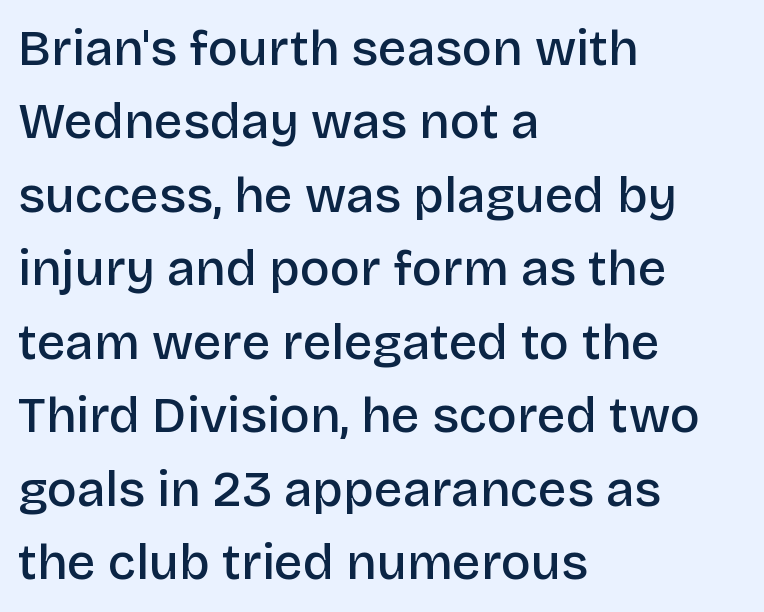
{"serif": "no", "italic": "no", "bold": "semi", "weight": "semibold", "width": "normal", "stroke_contrast": "low", "x_height": "large", "monospaced": "no", "underline": "no", "align": "left", "line_spacing": "normal", "line_spacing_ratio": 1.47, "letter_spacing": "normal", "letter_spacing_em": 0.0, "glyph_px": 50}
